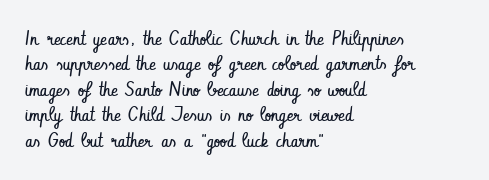
{"italic": "no", "bold": "no", "underline": "no", "align": "left", "line_spacing": "normal", "line_spacing_ratio": 1.27, "letter_spacing": "normal", "letter_spacing_em": 0.0, "glyph_px": 20}
